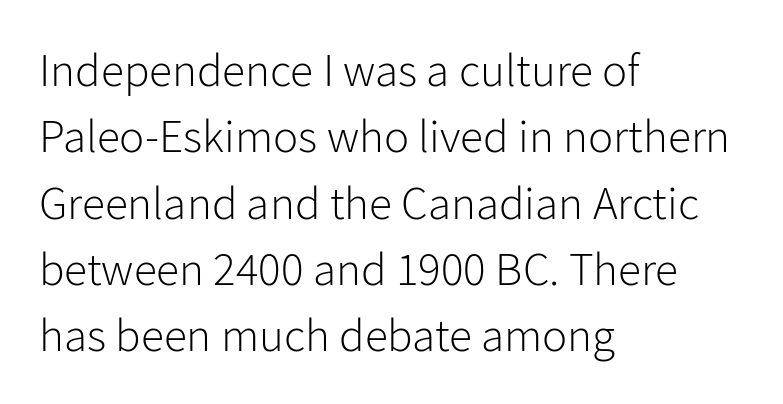
{"serif": "no", "italic": "no", "bold": "no", "weight": "light", "width": "normal", "stroke_contrast": "low", "x_height": "medium", "monospaced": "no", "underline": "no", "align": "left", "line_spacing": "normal", "line_spacing_ratio": 1.41, "letter_spacing": "normal", "letter_spacing_em": 0.0, "glyph_px": 47}
